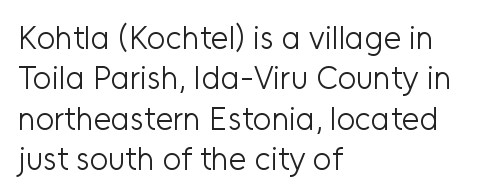
Q: Is the text bold? A: No.
Q: Is the text italic (slanted)? A: No, it is upright.
Q: Is the typeface a serif or a sans-serif typeface? A: Sans-serif.
Q: Is the text underlined? A: No.
Q: How is the paragraph aligned? A: Left-aligned.
Q: Is the spacing between letters normal or unusually wide? A: Normal.
Q: Is the spacing between lines tight, normal or loose? A: Normal.
Q: Width (condensed, normal, or wide)? A: Normal.
Q: Stroke contrast? A: Low.
Q: x-height? A: Medium.
Q: Monospaced? A: No.
